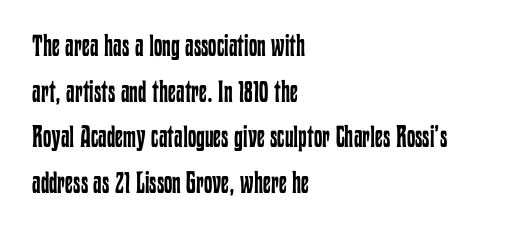
Compared with a typical body face, this is equally light or lighter still. Bare-footed words on every line. Ordinary non-slanted type is in use. The rows are spaced the way most documents space them. Does extra space separate the letters? No, they use regular spacing. The rendering anchors every line to the left-hand side.
